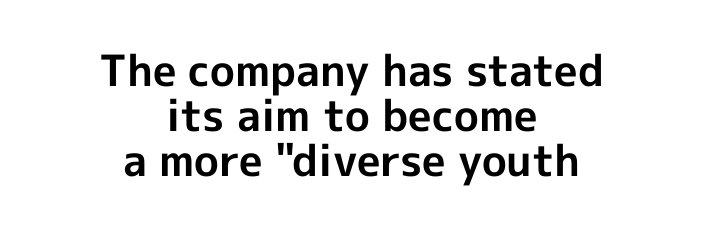
Summary of vertical rhythm: compact, with narrow interline spacing. The type sits square on the baseline with zero lean. Nobody touched the tracking dial on this one. You could not count columns in this text — the font is proportionally spaced.
